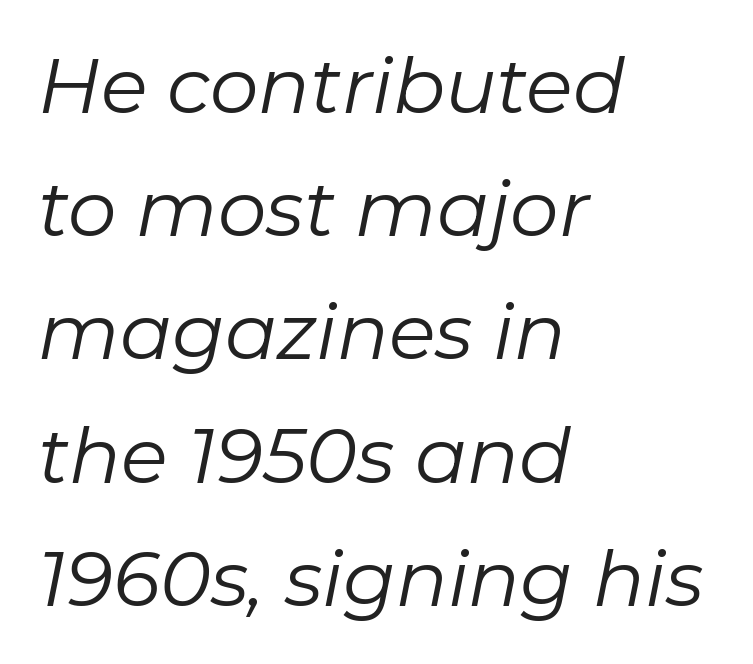
Q: Is the text bold? A: No.
Q: Is the text italic (slanted)? A: Yes, it leans right by about 11 degrees.
Q: Is the text underlined? A: No.
Q: How is the paragraph aligned? A: Left-aligned.
Q: Is the spacing between letters normal or unusually wide? A: Normal.
Q: Is the spacing between lines tight, normal or loose? A: Normal.
Q: Width (condensed, normal, or wide)? A: Normal.
Q: Stroke contrast? A: Low.
Q: x-height? A: Medium.
Q: Monospaced? A: No.
